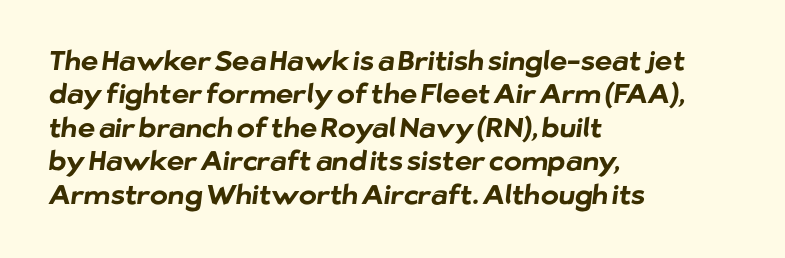
Q: Is the text bold? A: Yes.
Q: Is the text underlined? A: No.
Q: How is the paragraph aligned? A: Left-aligned.
Q: Is the spacing between letters normal or unusually wide? A: Normal.
